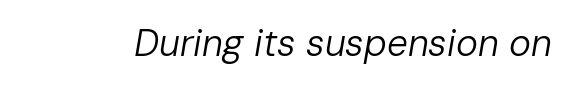
The typography opts for an oblique posture over an upright one. Descenders are the only things crossing below the line. Here the designer chose a conventional face with non-uniform glyph widths. Between one letter and the next there's only the usual sliver of space.
